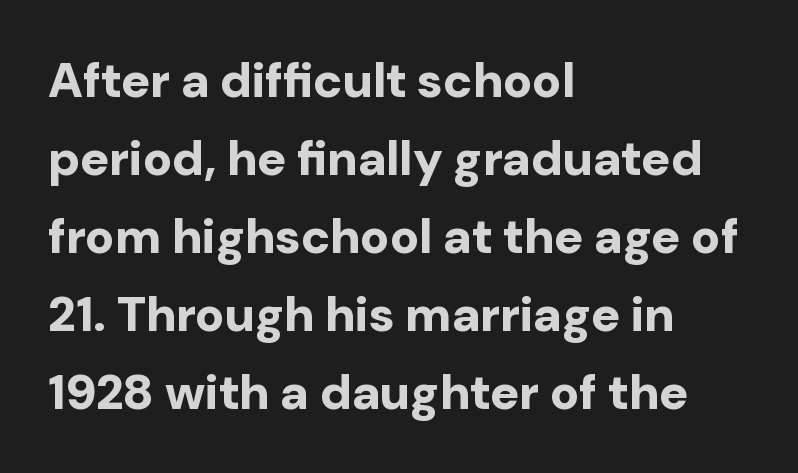
Spacing verdict: proportional, widths tailored to each character. Posture: vertical. Students, this is bold: see how much ink each stroke carries. Normally led — the rows are evenly, conventionally spaced.
